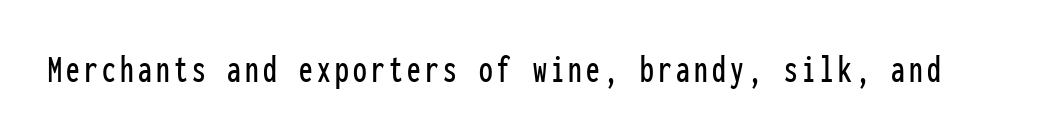
The image shows 39 px condensed sans-serif type, upright, monospaced; set not underlined; low stroke contrast and a medium x-height.
